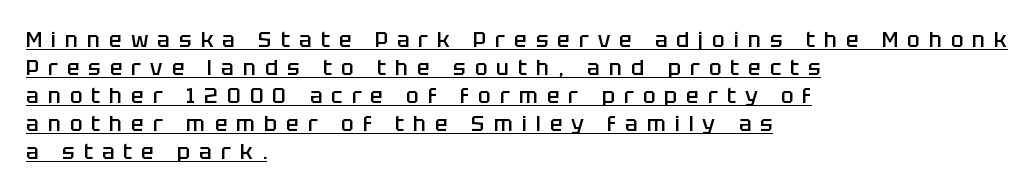
The image shows 21 px text type, upright; set left-aligned, normal line spacing (1.33x), unusually wide letter spacing (+0.43 em), underlined.
